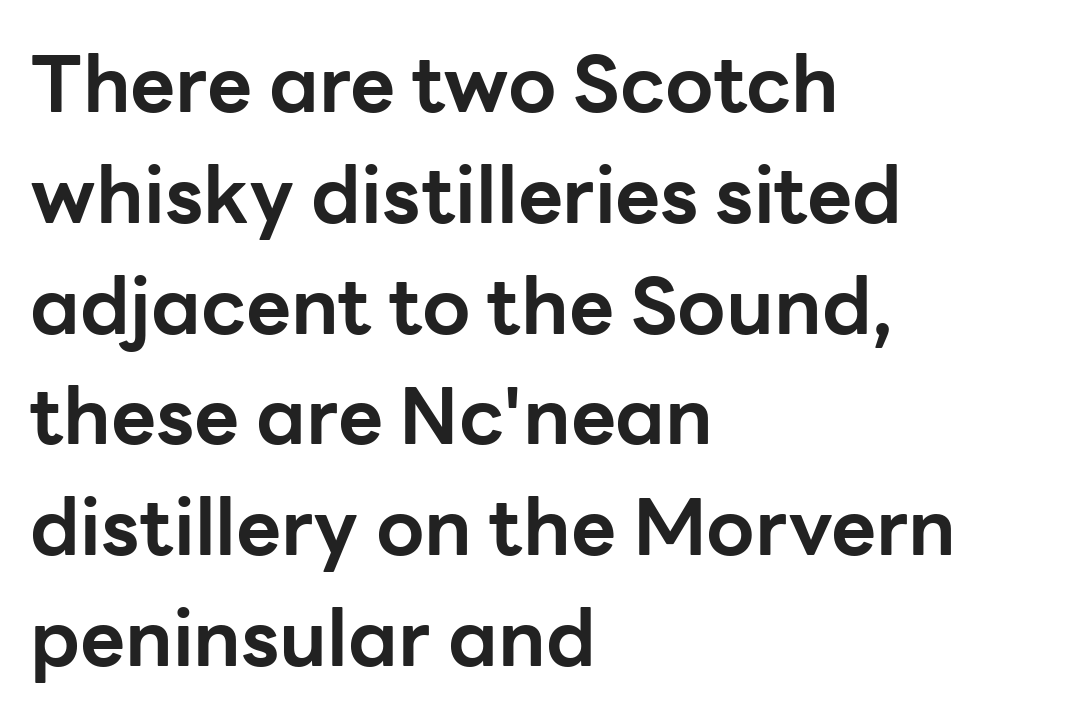
The image shows 78 px bold sans-serif type, upright; set left-aligned, normal line spacing (1.42x), normal letter spacing, not underlined; low stroke contrast and a medium x-height.
